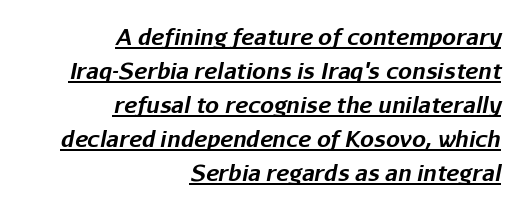
The image shows 22 px bold type, italic (leaning right); set right-aligned, normal line spacing (1.55x), normal letter spacing, underlined.
